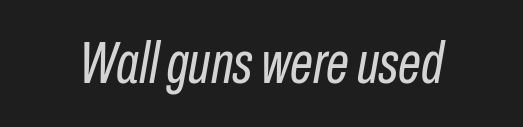
The image shows 59 px regular-weight, condensed type, italic (leaning right); set normal letter spacing, not underlined; low stroke contrast and a medium x-height.
